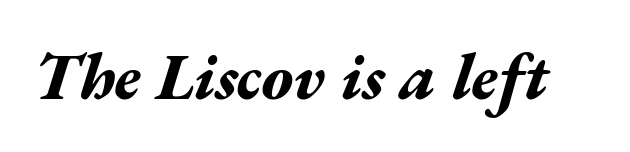
Q: Is the text bold? A: Yes.
Q: Is the text italic (slanted)? A: Yes, it leans right by about 17 degrees.
Q: Is the text underlined? A: No.
Q: Is the spacing between letters normal or unusually wide? A: Normal.
Q: Width (condensed, normal, or wide)? A: Wide.
Q: Stroke contrast? A: Medium.
Q: x-height? A: Medium.
Q: Monospaced? A: No.
